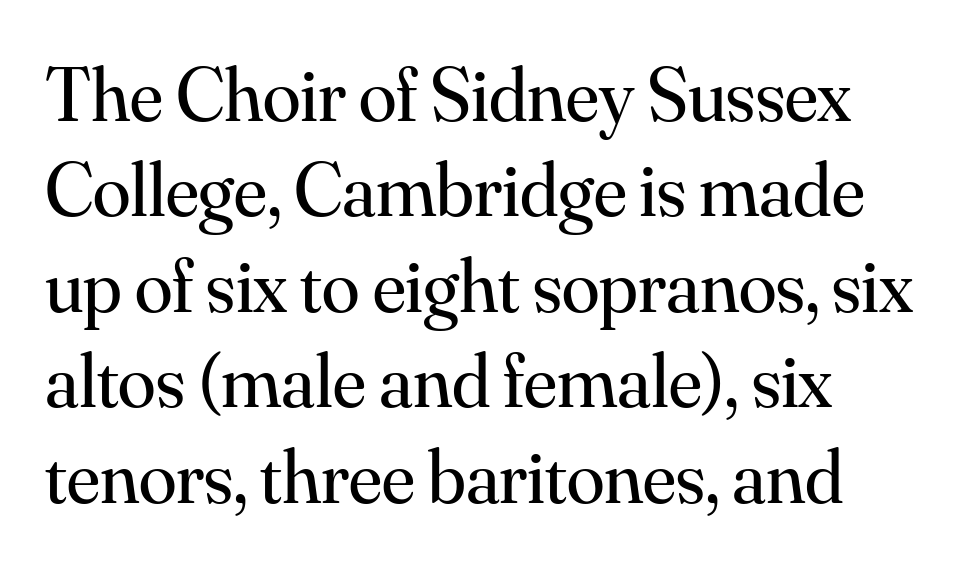
When letters stand straight like this, we call the style roman or upright. Unlike a clean sans, this face finishes its strokes with serifs. Beneath every word, the page is bare. The face looks like a standard text weight, possibly lighter. This sample has the flowing, uneven cadence of proportional lettering.
